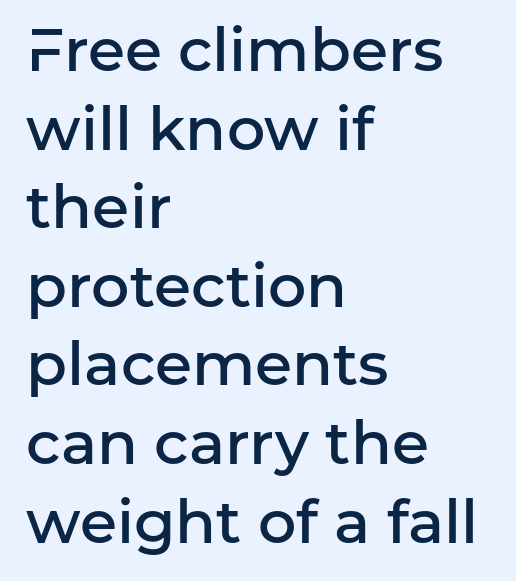
{"serif": "no", "italic": "no", "bold": "semi", "weight": "semibold", "width": "normal", "stroke_contrast": "low", "x_height": "medium", "monospaced": "no", "underline": "no", "align": "left", "line_spacing": "normal", "line_spacing_ratio": 1.31, "letter_spacing": "normal", "letter_spacing_em": 0.0, "glyph_px": 60}
